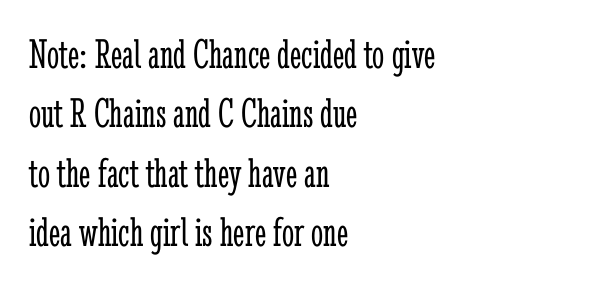
{"serif": "yes", "italic": "no", "bold": "no", "weight": "light", "width": "condensed", "stroke_contrast": "low", "x_height": "medium", "monospaced": "no", "underline": "no", "align": "left", "line_spacing": "normal", "line_spacing_ratio": 1.38, "letter_spacing": "normal", "letter_spacing_em": 0.0, "glyph_px": 43}
